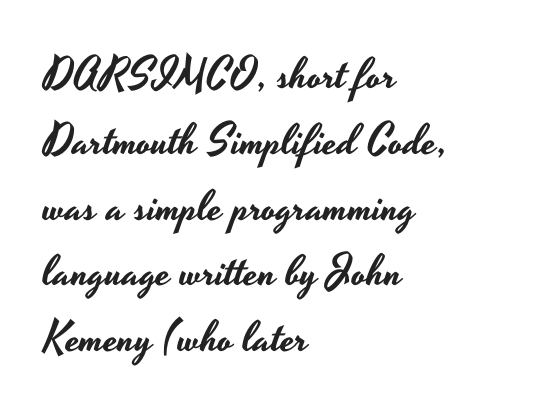
The image shows 43 px wide sans-serif type; set left-aligned, normal line spacing (1.53x), normal letter spacing, not underlined; low stroke contrast and a small x-height.
